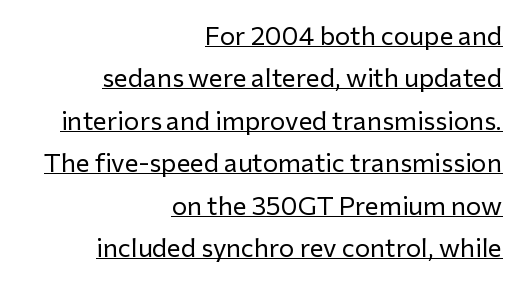
The image shows 26 px text type, upright; set right-aligned, normal line spacing (1.63x), normal letter spacing, underlined.
